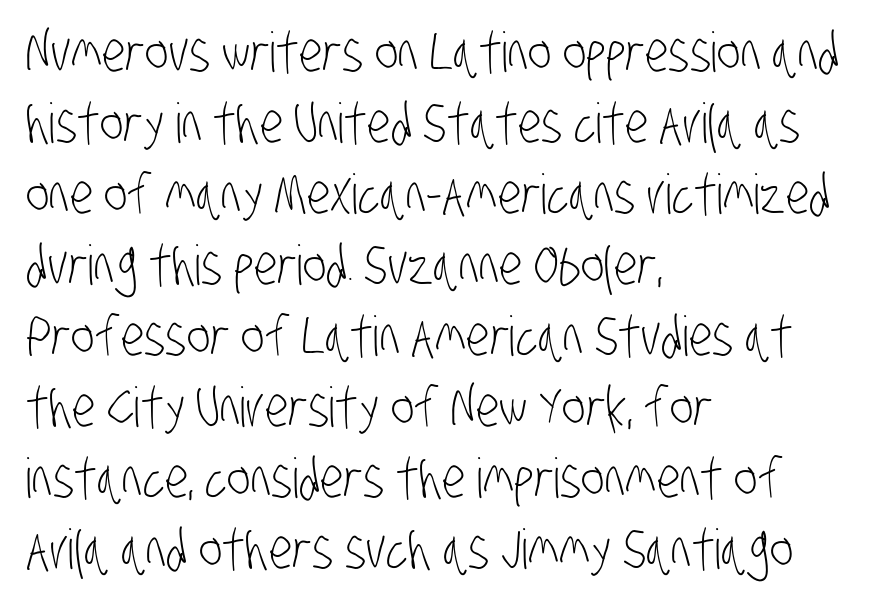
{"serif": "no", "bold": "no", "weight": "light", "width": "condensed", "stroke_contrast": "low", "x_height": "large", "monospaced": "no", "underline": "no", "align": "left", "line_spacing": "normal", "line_spacing_ratio": 1.29, "letter_spacing": "normal", "letter_spacing_em": 0.0, "glyph_px": 55}
